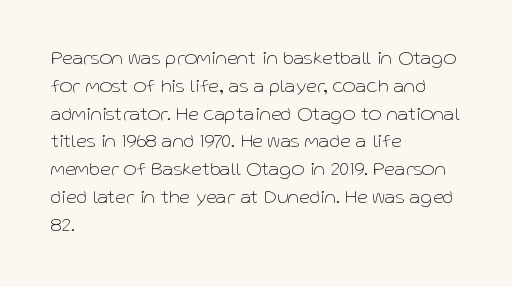
The image shows 20 px text type, upright; set left-aligned, normal line spacing (1.39x), normal letter spacing, not underlined.
